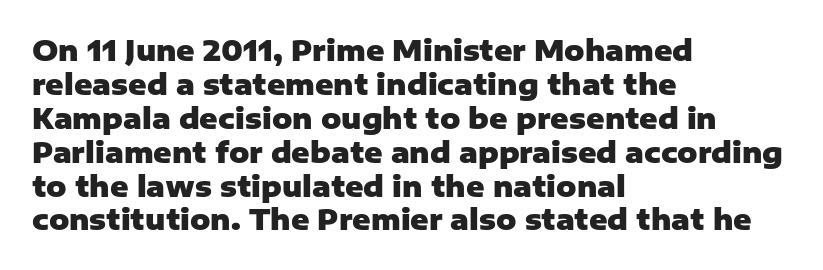
The passage shown is typed in a proportional face where columns would drift. What kind of face is this? One without serifs — a sans. Every letter is thick-stroked: bold, no question. The zone under the glyphs is completely vacant.
